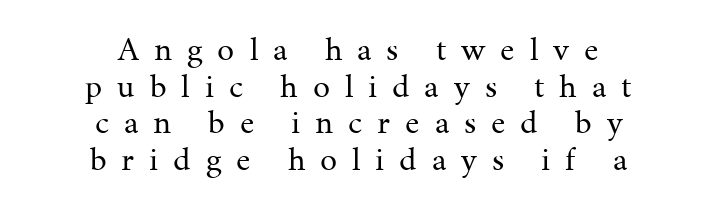
The type family on display is of the serif kind. Notice how the passage keeps no hard edge, just a central spine. Descenders hang freely into open space. Here the designer chose a conventional face with non-uniform glyph widths.
